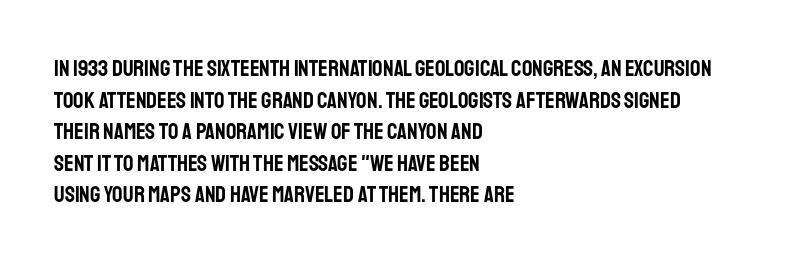
The image shows 23 px text type, upright; set left-aligned, normal line spacing (1.37x), normal letter spacing, not underlined.
